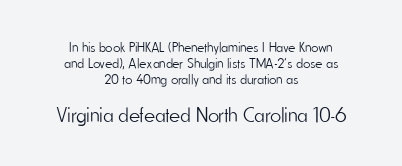
{"italic": "no", "bold": "no", "underline": "no", "align": "center", "line_spacing": "tight", "line_spacing_ratio": 1.13, "letter_spacing": "normal", "letter_spacing_em": 0.0, "larger_block": "second", "size_ratio": 1.5, "glyph_px": 21}
